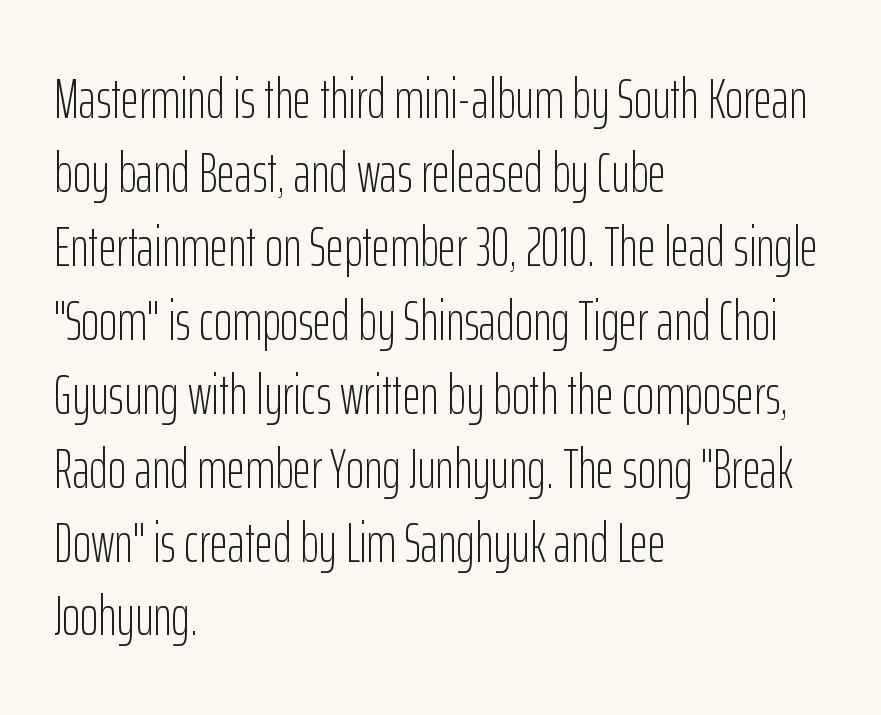
Q: Is the text bold? A: No.
Q: Is the text italic (slanted)? A: No, it is upright.
Q: Is the typeface a serif or a sans-serif typeface? A: Sans-serif.
Q: Is the text underlined? A: No.
Q: How is the paragraph aligned? A: Left-aligned.
Q: Is the spacing between letters normal or unusually wide? A: Normal.
Q: Is the spacing between lines tight, normal or loose? A: Normal.
Q: Width (condensed, normal, or wide)? A: Condensed.
Q: Stroke contrast? A: Low.
Q: x-height? A: Medium.
Q: Monospaced? A: No.
